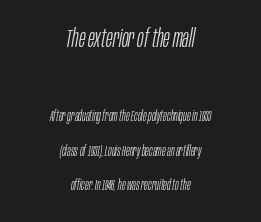
The image shows 25 px text type, italic (leaning right); set centered, loose line spacing (2.48x), normal letter spacing, not underlined; the first (top) block is 1.79x larger.
